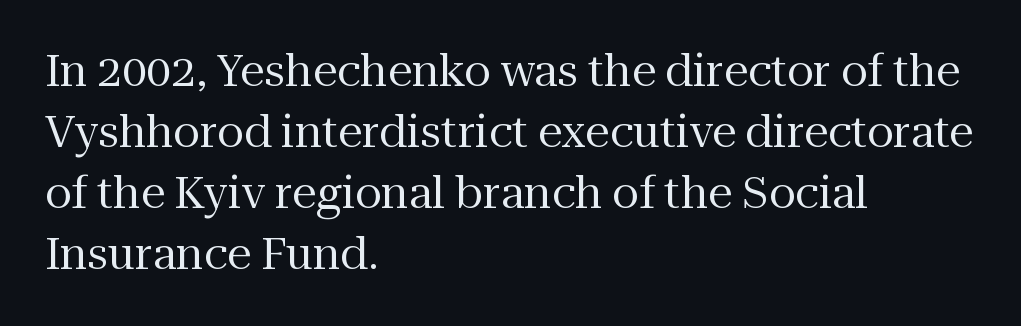
{"serif": "yes", "italic": "no", "bold": "no", "weight": "regular", "width": "normal", "stroke_contrast": "medium", "x_height": "medium", "monospaced": "no", "underline": "no", "align": "left", "line_spacing": "normal", "line_spacing_ratio": 1.39, "letter_spacing": "normal", "letter_spacing_em": 0.0, "glyph_px": 44}
